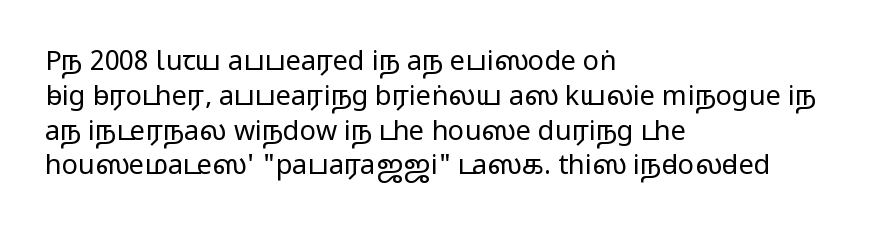
The image shows 27 px text type, upright; set left-aligned, normal line spacing (1.29x), normal letter spacing, not underlined.
